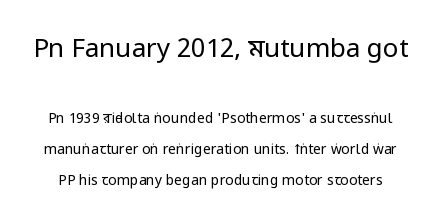
The image shows 26 px text type, upright; set loose line spacing (2.18x), normal letter spacing, not underlined; the first (top) block is 1.86x larger.
